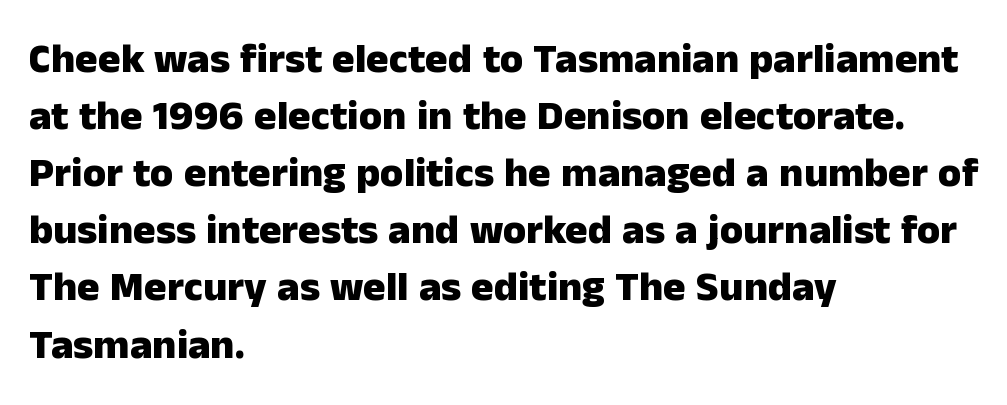
{"serif": "no", "italic": "no", "bold": "yes", "weight": "heavy", "width": "normal", "stroke_contrast": "low", "x_height": "medium", "monospaced": "no", "underline": "no", "align": "left", "line_spacing": "normal", "line_spacing_ratio": 1.36, "letter_spacing": "normal", "letter_spacing_em": 0.0, "glyph_px": 42}
